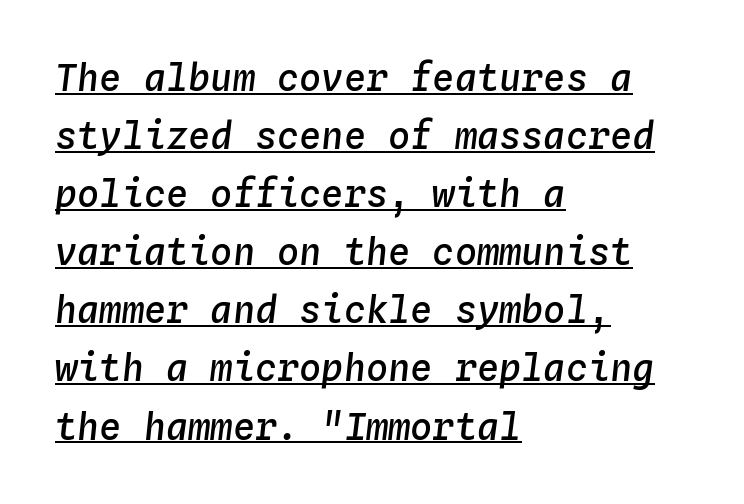
Q: Is the text bold? A: Semi-bold.
Q: Is the text italic (slanted)? A: Yes, it leans right by about 4 degrees.
Q: Is the text underlined? A: Yes.
Q: How is the paragraph aligned? A: Left-aligned.
Q: Is the spacing between letters normal or unusually wide? A: Normal.
Q: Is the spacing between lines tight, normal or loose? A: Normal.
Q: Width (condensed, normal, or wide)? A: Normal.
Q: Stroke contrast? A: Low.
Q: x-height? A: Medium.
Q: Monospaced? A: Yes.
